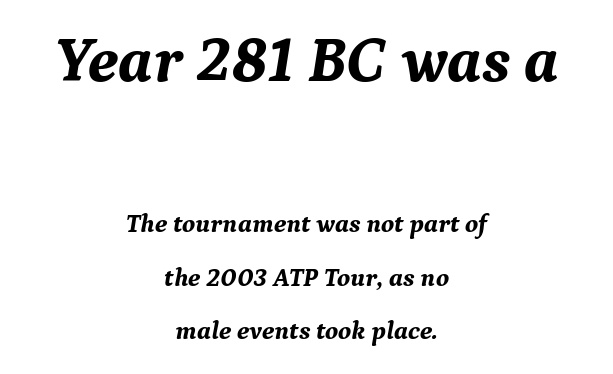
Q: Is the text bold? A: Yes.
Q: Is the text italic (slanted)? A: Yes, it leans right by about 9 degrees.
Q: Is the typeface a serif or a sans-serif typeface? A: Serif.
Q: Is the text underlined? A: No.
Q: How is the paragraph aligned? A: Centered.
Q: Is the spacing between letters normal or unusually wide? A: Normal.
Q: Is the spacing between lines tight, normal or loose? A: Loose.
Q: Which block of text is set in a larger size, the first (top) or the second (bottom)? A: The first (top) one.
Q: Width (condensed, normal, or wide)? A: Normal.
Q: Stroke contrast? A: Medium.
Q: x-height? A: Medium.
Q: Monospaced? A: No.
